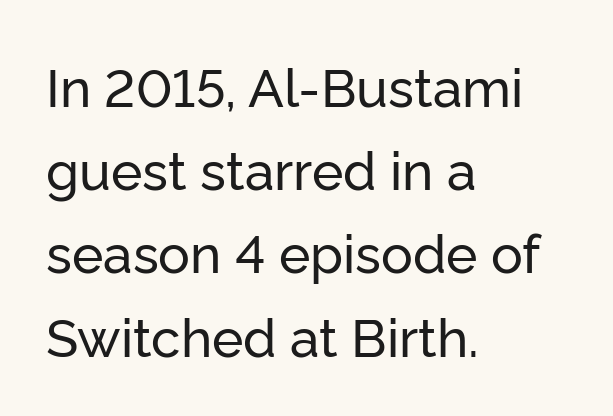
Glance below the letters and you will spot only blank space. The passage shown is typed in a proportional face where columns would drift. Characters remain perfectly vertical along every line. Is the letter spacing exaggerated? No — it looks like the ordinary default.
